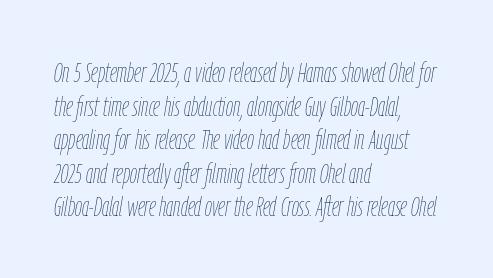
{"italic": "yes", "lean": "right", "slant_degrees": 9, "bold": "no", "weight": "thin", "width": "condensed", "stroke_contrast": "low", "x_height": "medium", "monospaced": "no", "underline": "no", "align": "left", "line_spacing_ratio": 1.2, "letter_spacing": "normal", "letter_spacing_em": 0.0, "glyph_px": 28}
